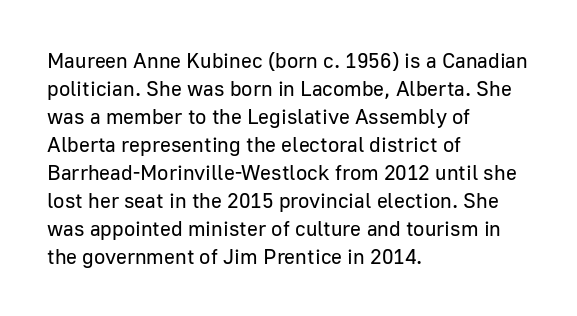
The image shows 21 px text type, upright; set left-aligned, normal line spacing (1.33x), normal letter spacing, not underlined.
